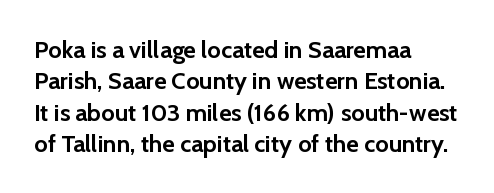
Caption: standard tracking, unaltered. In CSS terms this would be text-align: left. Unlike italic type, these characters show no tilt at all. A dark, heavy texture on the line: the type is bold.
